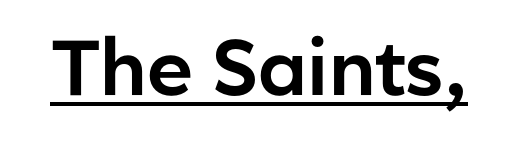
{"serif": "no", "italic": "no", "width": "normal", "stroke_contrast": "low", "x_height": "medium", "monospaced": "no", "underline": "yes", "letter_spacing": "normal", "letter_spacing_em": 0.0, "glyph_px": 78}
